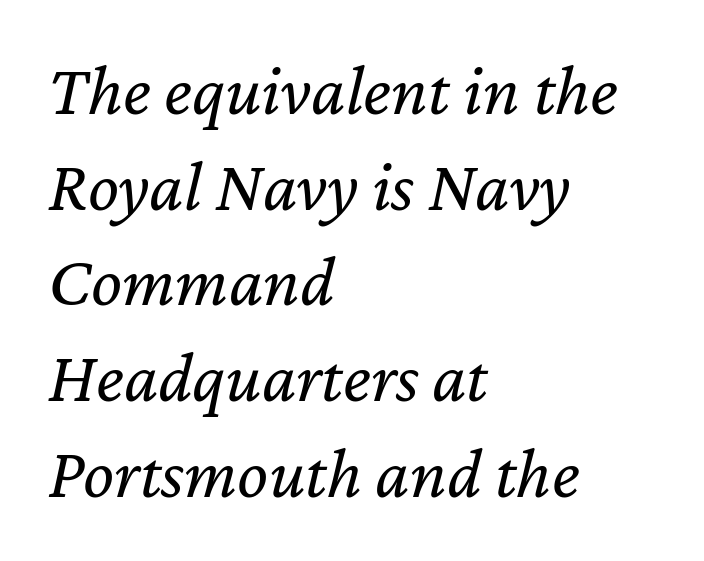
Q: Is the text bold? A: No.
Q: Is the text italic (slanted)? A: Yes, it leans right by about 12 degrees.
Q: Is the text underlined? A: No.
Q: How is the paragraph aligned? A: Left-aligned.
Q: Is the spacing between letters normal or unusually wide? A: Normal.
Q: Is the spacing between lines tight, normal or loose? A: Normal.
Q: Width (condensed, normal, or wide)? A: Normal.
Q: Stroke contrast? A: Low.
Q: x-height? A: Medium.
Q: Monospaced? A: No.
